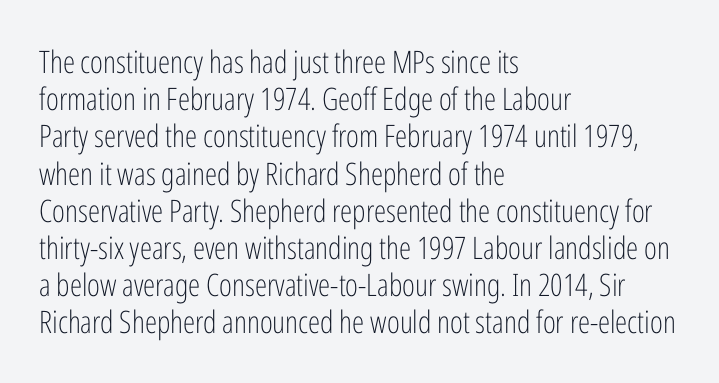
Q: Is the text bold? A: No.
Q: Is the text italic (slanted)? A: No, it is upright.
Q: Is the typeface a serif or a sans-serif typeface? A: Sans-serif.
Q: Is the text underlined? A: No.
Q: How is the paragraph aligned? A: Left-aligned.
Q: Is the spacing between letters normal or unusually wide? A: Normal.
Q: Width (condensed, normal, or wide)? A: Condensed.
Q: Stroke contrast? A: Low.
Q: x-height? A: Medium.
Q: Monospaced? A: No.
